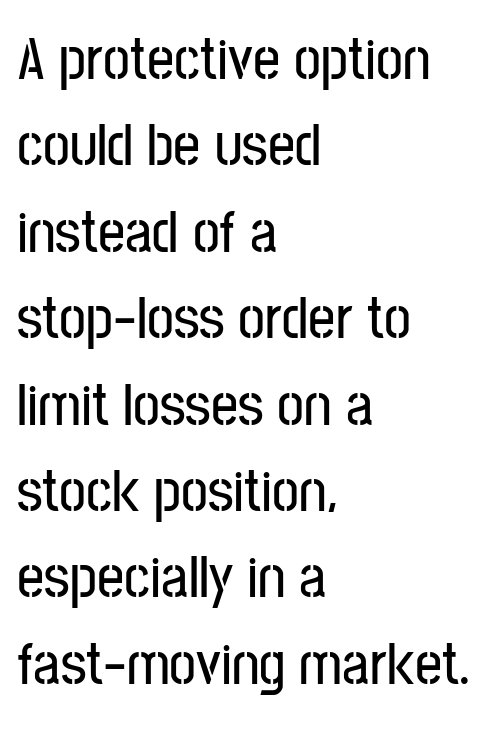
{"serif": "no", "italic": "no", "width": "condensed", "stroke_contrast": "low", "x_height": "medium", "monospaced": "no", "underline": "no", "align": "left", "line_spacing": "normal", "line_spacing_ratio": 1.44, "letter_spacing": "normal", "letter_spacing_em": 0.0, "glyph_px": 60}
